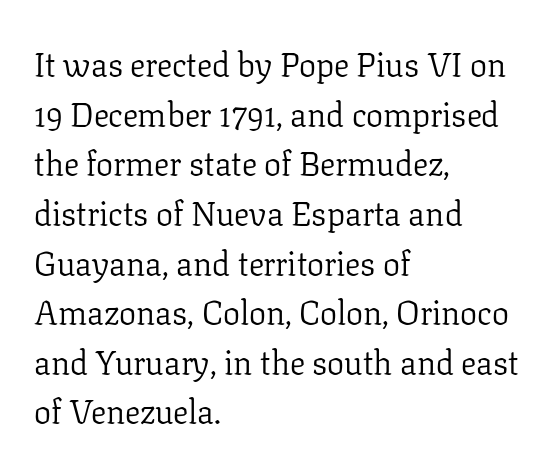
A typesetter would call this proportional, since set widths differ per character. The rag falls on the right side of this text block. In terms of letterform style, serifs are clearly present. Is the type heavy? It reads as light-to-regular instead. Tracking here is standard; glyphs follow each other at the usual distance.
